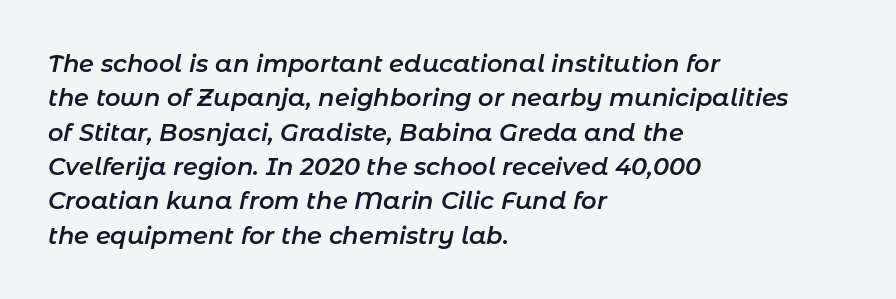
Notice how descenders clear the ascenders below comfortably — that's standard leading. Nothing unusual about the tracking: characters are spaced as the font intends. Decoration check: the copy has no underline. Typeset ragged right — the left edge is the straight one.
